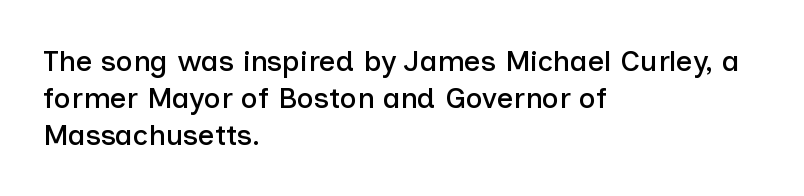
Students, note that the glyphs here touch the page at normal intervals. Lines of text with bare space underneath. Think of a printed novel: that variable character pitch is what you see here. Look at the bottom of the vertical strokes: they stop flat, with no serifs.
